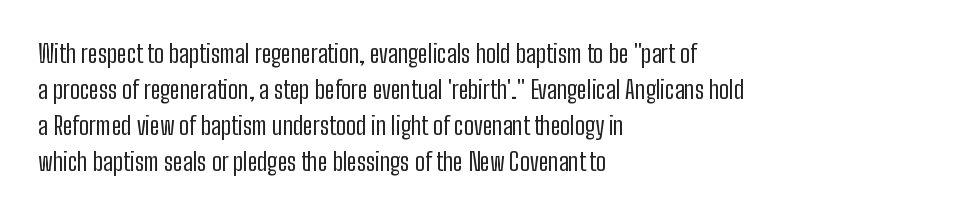
Q: Is the text bold? A: No.
Q: Is the text italic (slanted)? A: No, it is upright.
Q: Is the text underlined? A: No.
Q: How is the paragraph aligned? A: Left-aligned.
Q: Is the spacing between letters normal or unusually wide? A: Normal.
Q: Is the spacing between lines tight, normal or loose? A: Normal.
